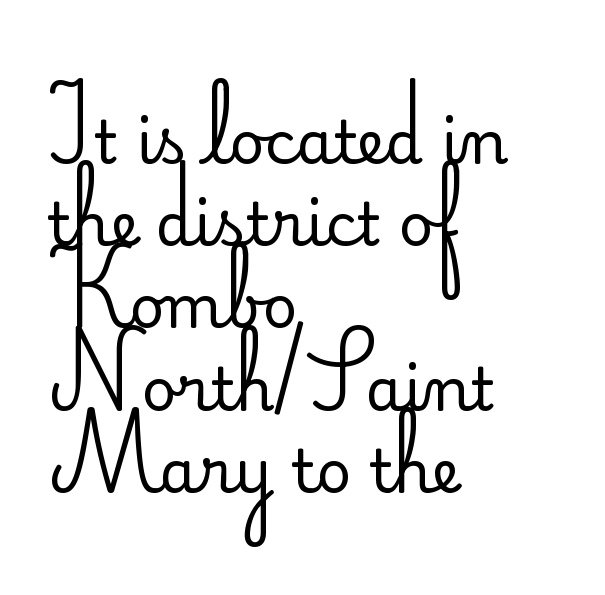
The image shows 60 px regular-weight sans-serif type, upright; set left-aligned, normal line spacing (1.37x), normal letter spacing, not underlined; low stroke contrast and a small x-height.
